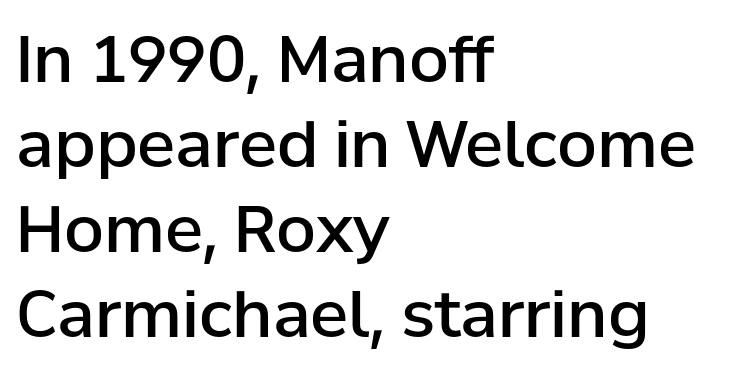
{"serif": "no", "italic": "no", "bold": "semi", "weight": "semibold", "width": "normal", "stroke_contrast": "low", "x_height": "medium", "monospaced": "no", "underline": "no", "align": "left", "line_spacing": "normal", "line_spacing_ratio": 1.33, "letter_spacing": "normal", "letter_spacing_em": 0.0, "glyph_px": 64}
